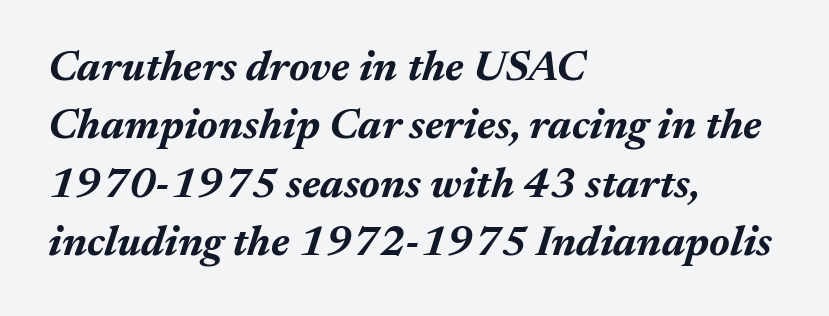
Q: Is the text bold? A: Yes.
Q: Is the text italic (slanted)? A: Yes, it leans right by about 17 degrees.
Q: Is the text underlined? A: No.
Q: How is the paragraph aligned? A: Left-aligned.
Q: Is the spacing between letters normal or unusually wide? A: Normal.
Q: Is the spacing between lines tight, normal or loose? A: Normal.
Q: Width (condensed, normal, or wide)? A: Normal.
Q: Stroke contrast? A: Medium.
Q: x-height? A: Medium.
Q: Monospaced? A: No.
